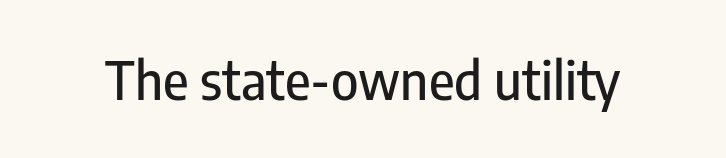
Nobody drew a line under any word here. Caption: standard tracking, unaltered. Font category for this specimen: sans-serif. The specimen reads as upright at a glance. The passage shown is typed in a proportional face where columns would drift.
